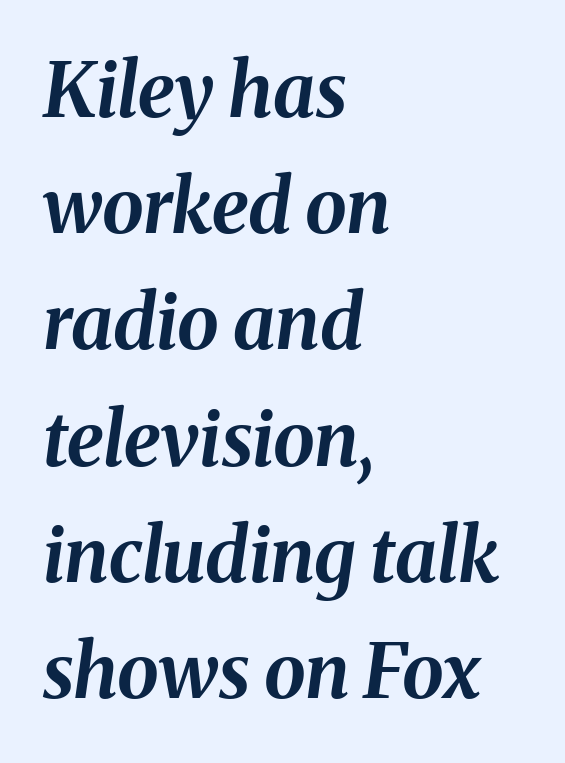
Q: Is the text bold? A: Yes.
Q: Is the text italic (slanted)? A: Yes, it leans right by about 8 degrees.
Q: Is the text underlined? A: No.
Q: How is the paragraph aligned? A: Left-aligned.
Q: Is the spacing between letters normal or unusually wide? A: Normal.
Q: Is the spacing between lines tight, normal or loose? A: Normal.
Q: Width (condensed, normal, or wide)? A: Normal.
Q: Stroke contrast? A: Medium.
Q: x-height? A: Medium.
Q: Monospaced? A: No.
